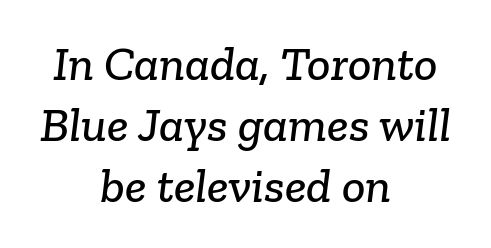
{"serif": "yes", "width": "normal", "stroke_contrast": "low", "x_height": "medium", "monospaced": "no", "underline": "no", "align": "center", "line_spacing_ratio": 1.24, "letter_spacing": "normal", "letter_spacing_em": 0.0, "glyph_px": 49}
